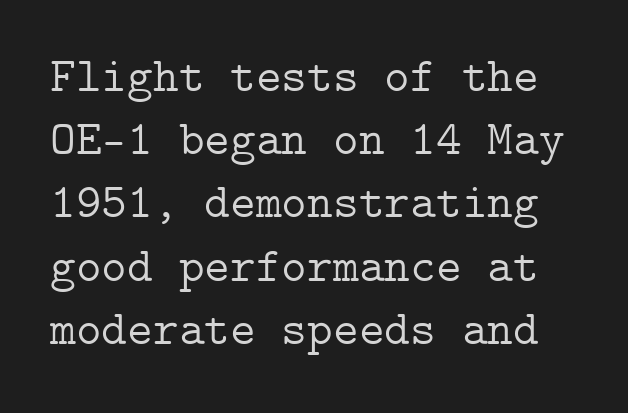
Q: Is the text bold? A: No.
Q: Is the text italic (slanted)? A: No, it is upright.
Q: Is the typeface a serif or a sans-serif typeface? A: Serif.
Q: Is the text underlined? A: No.
Q: Is the spacing between letters normal or unusually wide? A: Normal.
Q: Is the spacing between lines tight, normal or loose? A: Normal.
Q: Width (condensed, normal, or wide)? A: Normal.
Q: Stroke contrast? A: Low.
Q: x-height? A: Medium.
